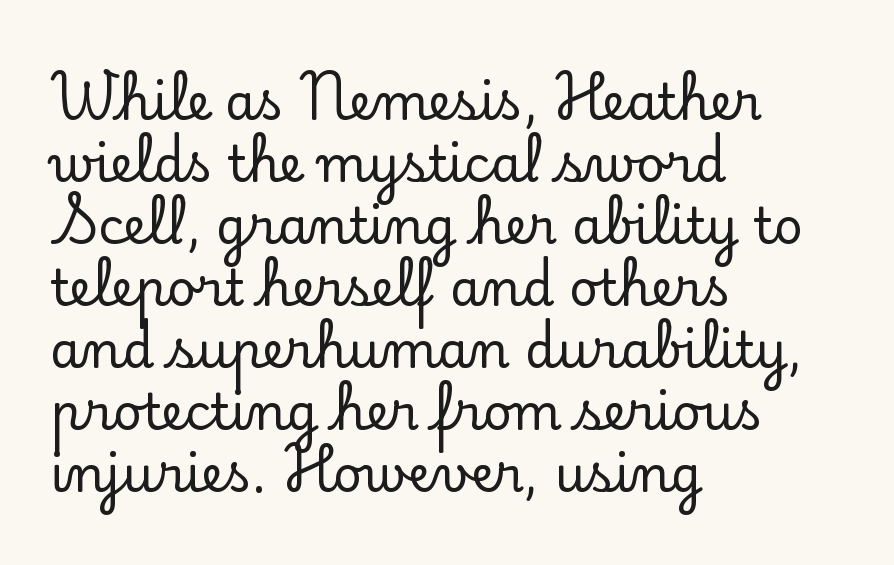
The image shows 50 px serif type, upright; set left-aligned, line spacing 1.24x, normal letter spacing, not underlined; low stroke contrast and a small x-height.
